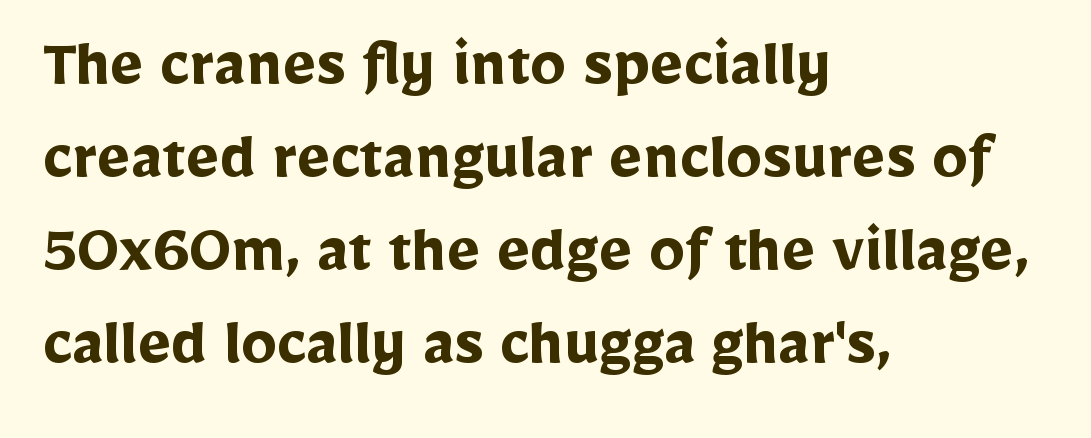
In terms of letterspacing, this is plain default setting. The baseline area is clear. Italic? Not at all — the glyphs are vertical. Each glyph is drawn with heavy, bold strokes. Leading: standard.
